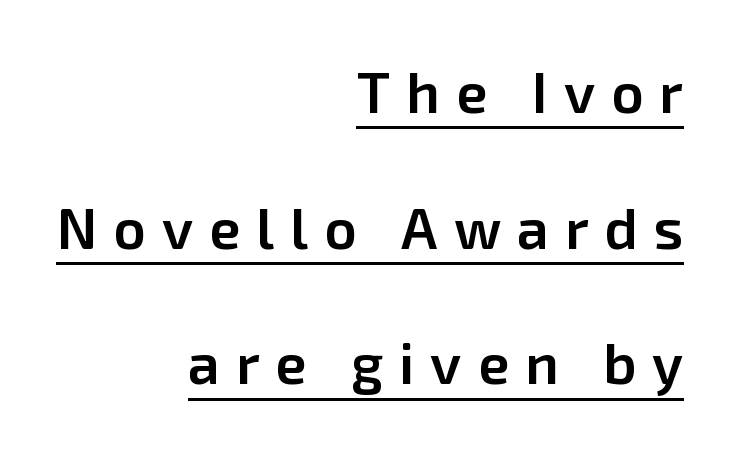
This sample uses a sans-serif face. Notice the strokes are somewhat thickened but not fully heavy: this is a semibold. The face used here appears with an underline applied. Display-style spreading of the glyphs; the letterfit is very open. Does the copy run flush right? Yes — the right margin is perfectly even.
